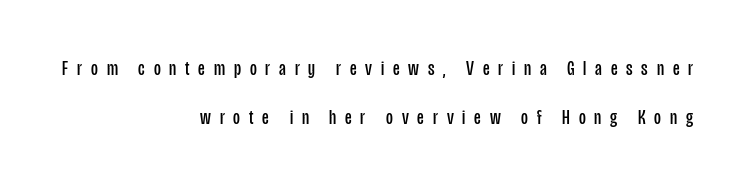
The image shows 21 px text type, upright; set right-aligned, loose line spacing (2.34x), unusually wide letter spacing (+0.42 em), not underlined.
